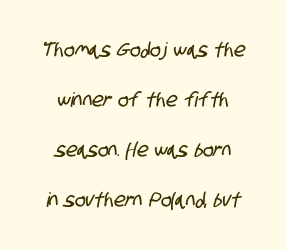
Check under the words: just untouched page. Nobody touched the tracking dial on this one. Reading down the column, the eye jumps a long way to each next line.
